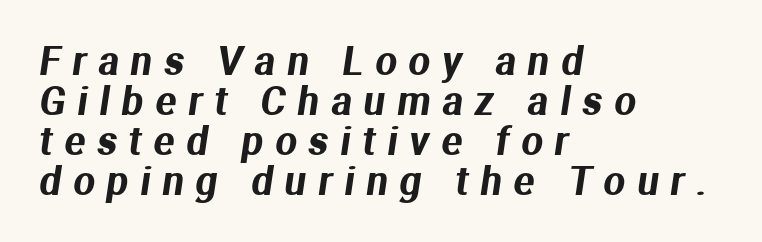
The image shows 38 px sans-serif type; set left-aligned, tight line spacing (1.05x), unusually wide letter spacing (+0.32 em), not underlined; medium stroke contrast and a medium x-height.
